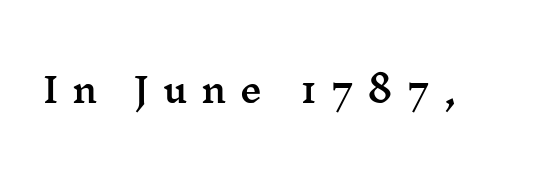
{"serif": "yes", "italic": "no", "width": "wide", "stroke_contrast": "medium", "x_height": "medium", "monospaced": "no", "underline": "no", "letter_spacing": "wide", "letter_spacing_em": 0.39, "glyph_px": 35}
